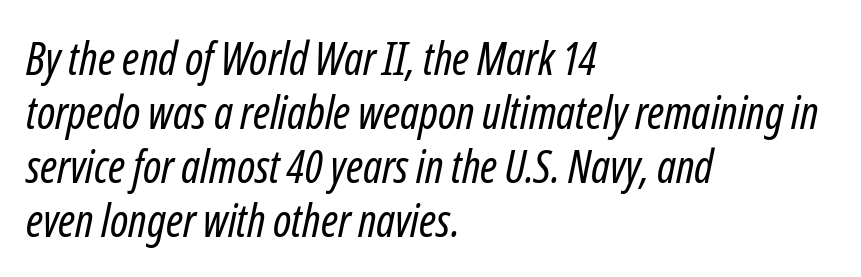
The text carries the slant typical of an italic or oblique font. Clear beneath every line of the passage. Heft: none added — not bold. The letters advance in unequal steps, a hallmark of proportional type. A student would call this left alignment; a typographer would say flush left, rag right.
